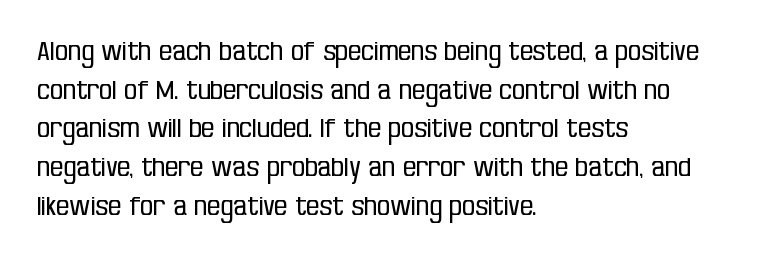
The image shows 26 px text type, upright; set left-aligned, normal line spacing (1.49x), normal letter spacing, not underlined.
